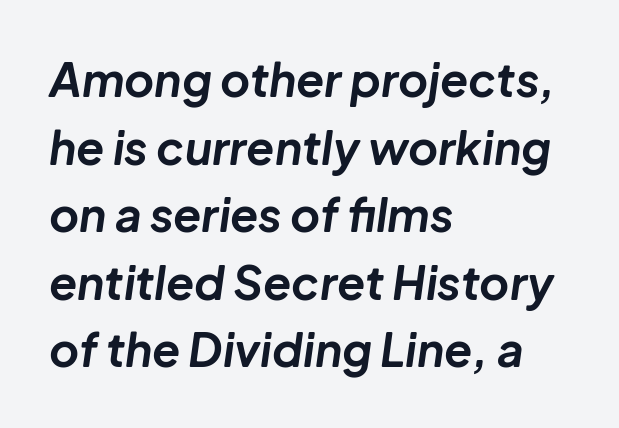
The image shows 46 px bold type, italic (leaning right); set left-aligned, normal line spacing (1.47x), normal letter spacing, not underlined; low stroke contrast and a medium x-height.
